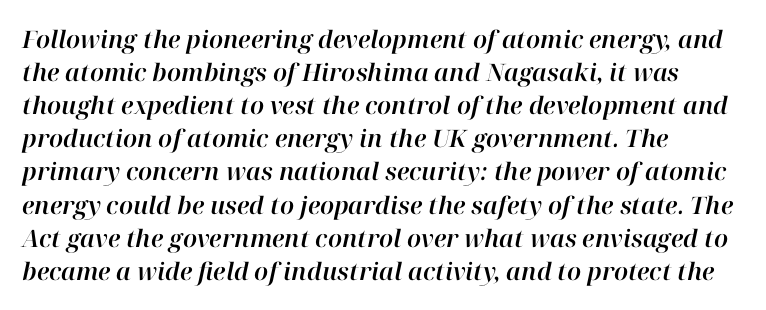
Beneath every word, the page is bare. These lines sit exactly where default settings would place them. Where is the straight margin? On the left. Would a proofreader flag this as italicized? Yes.
